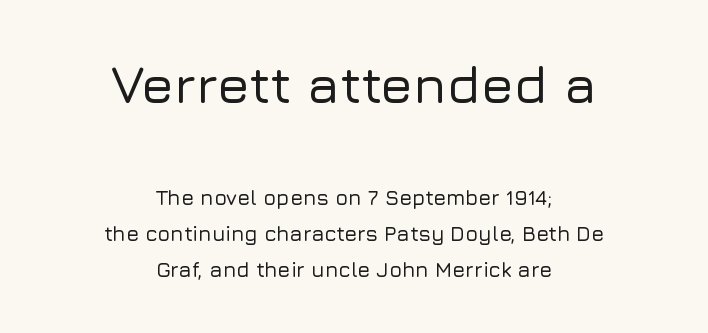
Q: Is the text italic (slanted)? A: No, it is upright.
Q: Is the typeface a serif or a sans-serif typeface? A: Sans-serif.
Q: Is the text underlined? A: No.
Q: How is the paragraph aligned? A: Centered.
Q: Is the spacing between letters normal or unusually wide? A: Normal.
Q: Which block of text is set in a larger size, the first (top) or the second (bottom)? A: The first (top) one.
Q: Width (condensed, normal, or wide)? A: Normal.
Q: Stroke contrast? A: Low.
Q: x-height? A: Medium.
Q: Monospaced? A: No.
